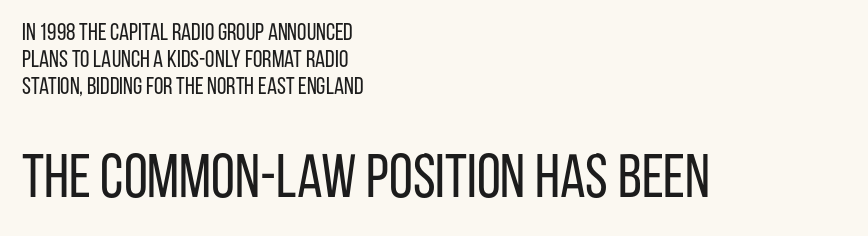
Stem width sits at or under what a default text font uses. In terms of posture, this sample is upright. Does the type have serifs? No, each stem ends abruptly. Nothing unusual about the tracking: characters are spaced as the font intends. Vertical spacing — tight. The designer gave the closing block more size than the opening block.
